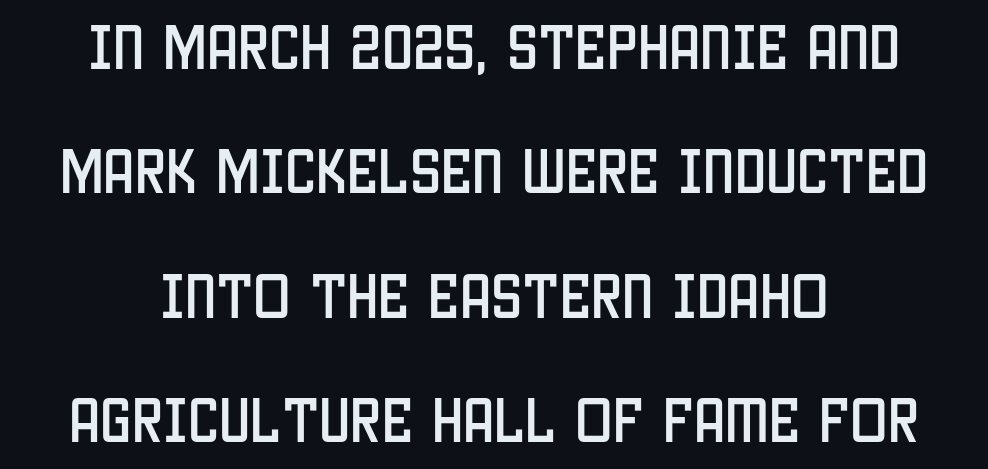
Typeset on center — no edge is straight. The words here are not underlined. Ascenders rise straight up at ninety degrees. In terms of leading, this rendering errs on the spacious side. Typographically, this falls in the sans-serif category.
